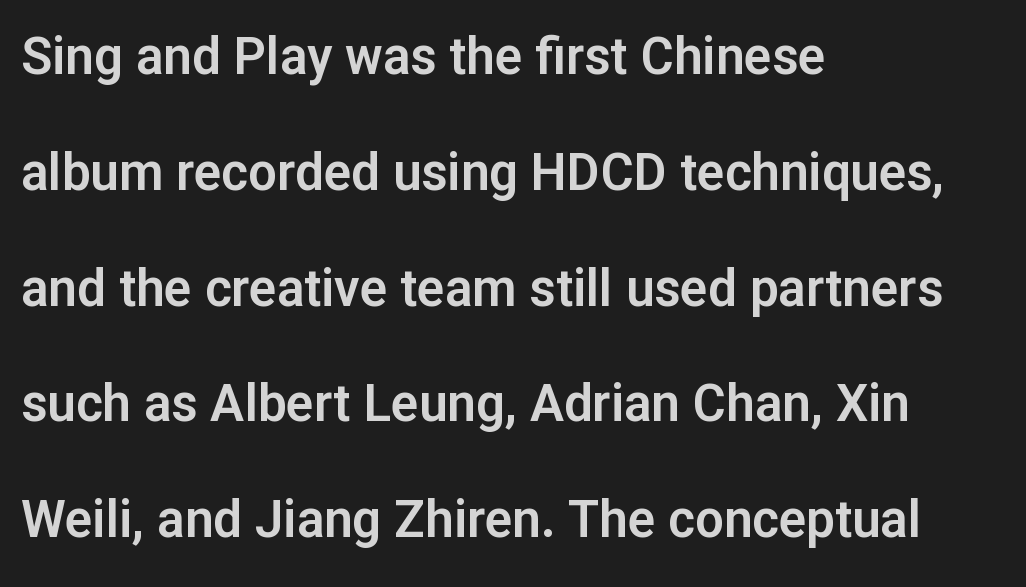
Q: Is the text italic (slanted)? A: No, it is upright.
Q: Is the typeface a serif or a sans-serif typeface? A: Sans-serif.
Q: Is the text underlined? A: No.
Q: How is the paragraph aligned? A: Left-aligned.
Q: Is the spacing between letters normal or unusually wide? A: Normal.
Q: Is the spacing between lines tight, normal or loose? A: Loose.
Q: Width (condensed, normal, or wide)? A: Normal.
Q: Stroke contrast? A: Low.
Q: x-height? A: Medium.
Q: Monospaced? A: No.
